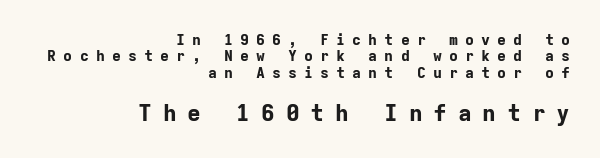
Q: Is the text bold? A: Yes.
Q: Is the text italic (slanted)? A: No, it is upright.
Q: Is the text underlined? A: No.
Q: How is the paragraph aligned? A: Right-aligned.
Q: Is the spacing between letters normal or unusually wide? A: Unusually wide.
Q: Is the spacing between lines tight, normal or loose? A: Tight.
Q: Which block of text is set in a larger size, the first (top) or the second (bottom)? A: The second (bottom) one.
